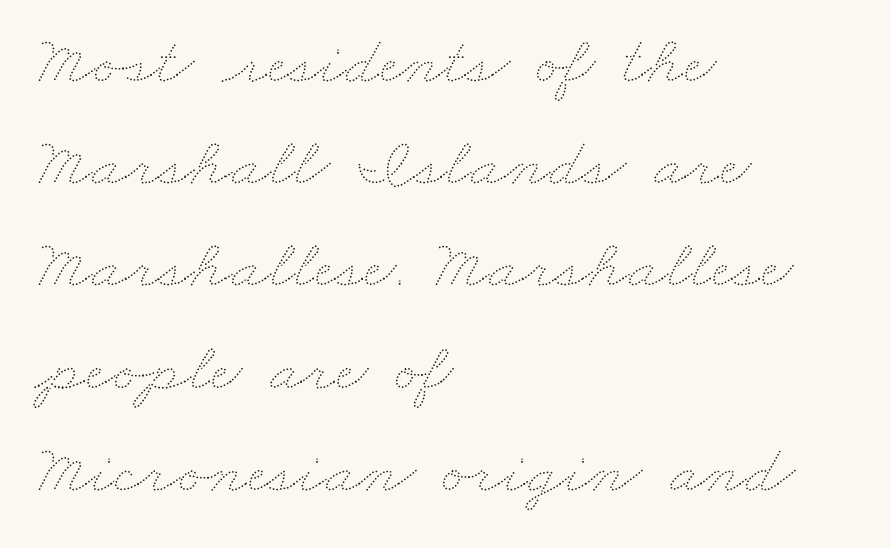
The passage is arranged the way most books set body copy — flush left. The horizontal fit of the characters is conventional and even. Each stroke keeps to a modest, everyday thickness or less. Honestly, the row spacing looks completely unremarkable.
